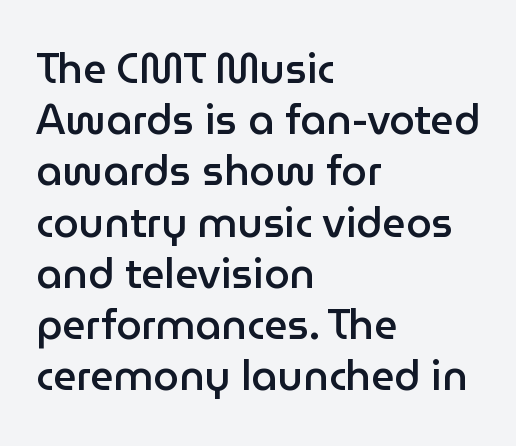
{"serif": "no", "italic": "no", "bold": "semi", "weight": "semibold", "width": "normal", "stroke_contrast": "low", "x_height": "medium", "monospaced": "no", "underline": "no", "align": "left", "line_spacing": "normal", "line_spacing_ratio": 1.25, "letter_spacing": "normal", "letter_spacing_em": 0.0, "glyph_px": 41}
